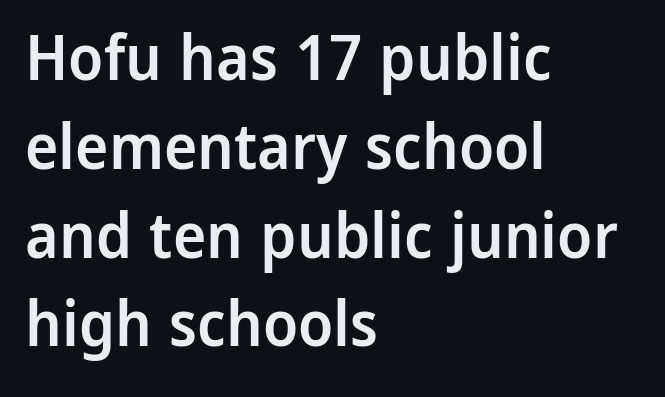
The typeface chosen for these lines omits serifs. Notice how descenders clear the ascenders below comfortably — that's standard leading. Every row of glyphs begins at an identical x-position on the left. Characters remain perfectly vertical along every line. Heft: intermediate — a semibold.
